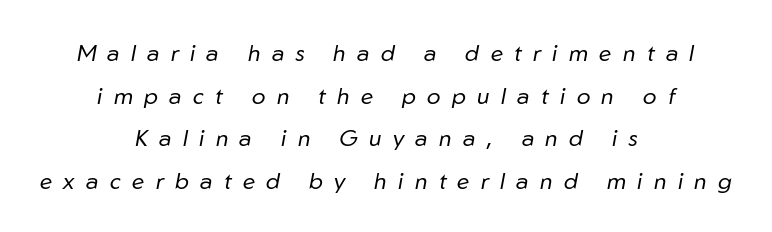
The image shows 23 px text type, italic (leaning right); set centered, line spacing 1.85x, unusually wide letter spacing (+0.49 em), not underlined.
